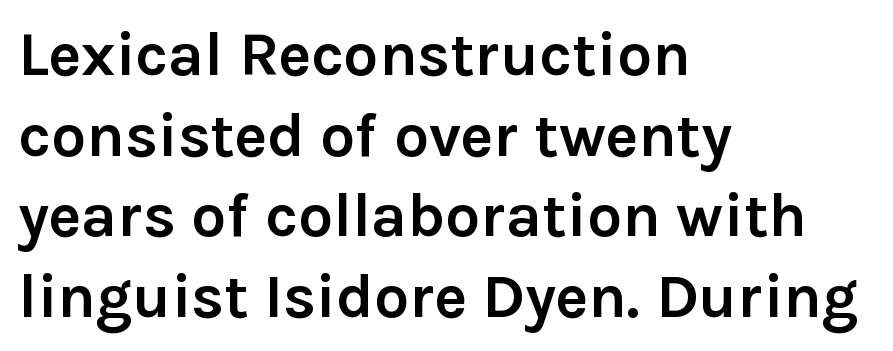
A roman cut, with each character standing at attention. Weight check: bold — yes, fully. Regarding serifs, this sample does without them. This block has exactly the height ordinary leading produces. Line beginnings align vertically; line endings do not. Default kerning and tracking; the words read as compact shapes.
